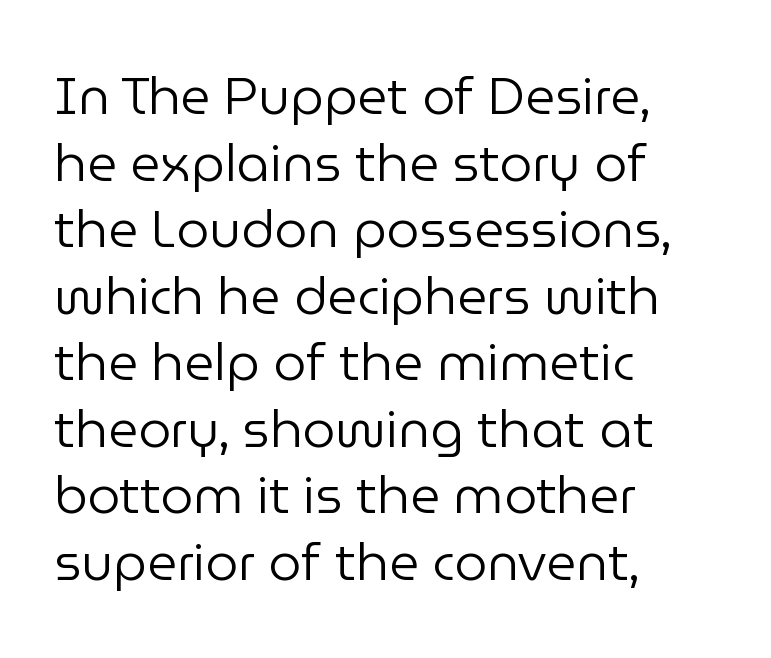
Q: Is the text bold? A: No.
Q: Is the text italic (slanted)? A: No, it is upright.
Q: Is the typeface a serif or a sans-serif typeface? A: Sans-serif.
Q: Is the text underlined? A: No.
Q: How is the paragraph aligned? A: Left-aligned.
Q: Is the spacing between letters normal or unusually wide? A: Normal.
Q: Is the spacing between lines tight, normal or loose? A: Normal.
Q: Width (condensed, normal, or wide)? A: Normal.
Q: Stroke contrast? A: Low.
Q: x-height? A: Medium.
Q: Monospaced? A: No.
